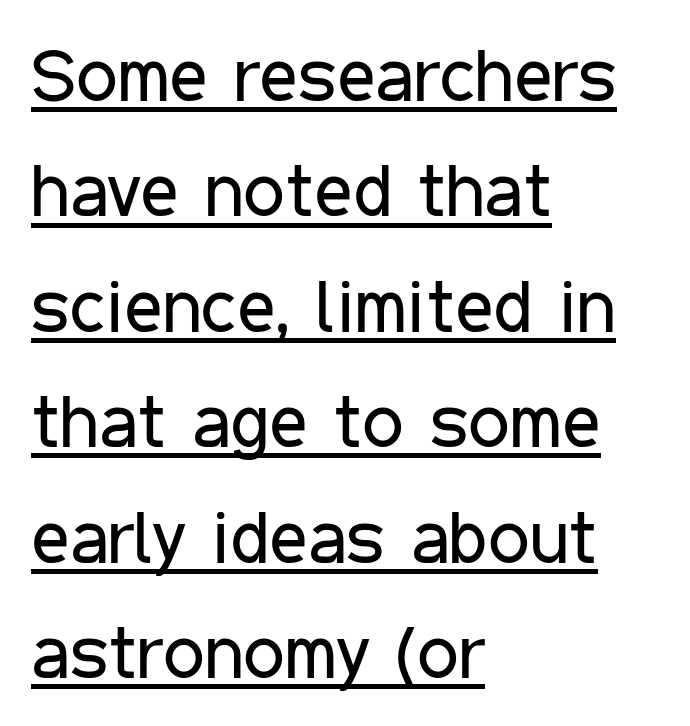
The image shows 74 px regular-weight, condensed sans-serif type, upright; set left-aligned, normal line spacing (1.56x), normal letter spacing, underlined; low stroke contrast and a medium x-height.
